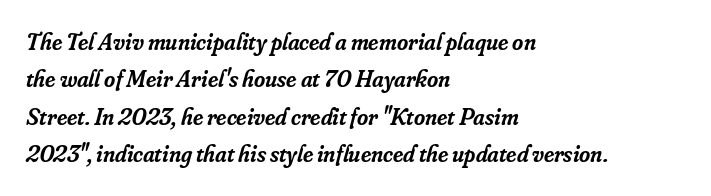
Q: Is the text bold? A: Semi-bold.
Q: Is the text italic (slanted)? A: Yes, it leans right by about 16 degrees.
Q: Is the text underlined? A: No.
Q: How is the paragraph aligned? A: Left-aligned.
Q: Is the spacing between letters normal or unusually wide? A: Normal.
Q: Is the spacing between lines tight, normal or loose? A: Normal.
